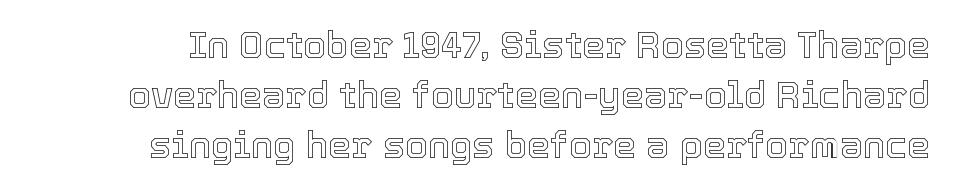
Q: Is the text italic (slanted)? A: No, it is upright.
Q: Is the text underlined? A: No.
Q: Is the spacing between letters normal or unusually wide? A: Normal.
Q: Is the spacing between lines tight, normal or loose? A: Normal.
Q: Width (condensed, normal, or wide)? A: Normal.
Q: x-height? A: Medium.
Q: Monospaced? A: No.
